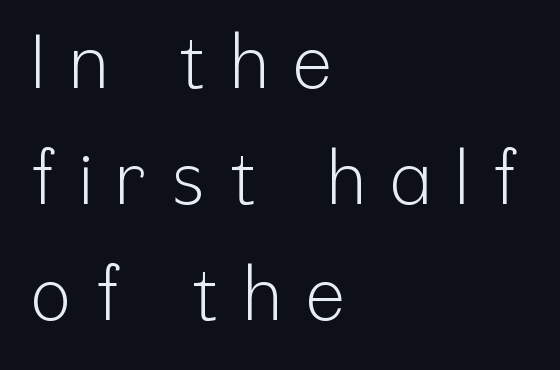
Q: Is the text bold? A: No.
Q: Is the text italic (slanted)? A: No, it is upright.
Q: Is the typeface a serif or a sans-serif typeface? A: Sans-serif.
Q: Is the text underlined? A: No.
Q: How is the paragraph aligned? A: Left-aligned.
Q: Is the spacing between letters normal or unusually wide? A: Unusually wide.
Q: Is the spacing between lines tight, normal or loose? A: Normal.
Q: Width (condensed, normal, or wide)? A: Condensed.
Q: Stroke contrast? A: Low.
Q: x-height? A: Medium.
Q: Monospaced? A: No.
